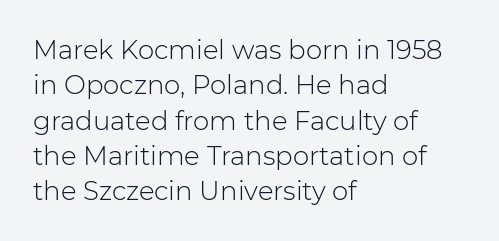
Q: Is the text bold? A: No.
Q: Is the text italic (slanted)? A: No, it is upright.
Q: Is the text underlined? A: No.
Q: How is the paragraph aligned? A: Left-aligned.
Q: Is the spacing between letters normal or unusually wide? A: Normal.
Q: Is the spacing between lines tight, normal or loose? A: Normal.
